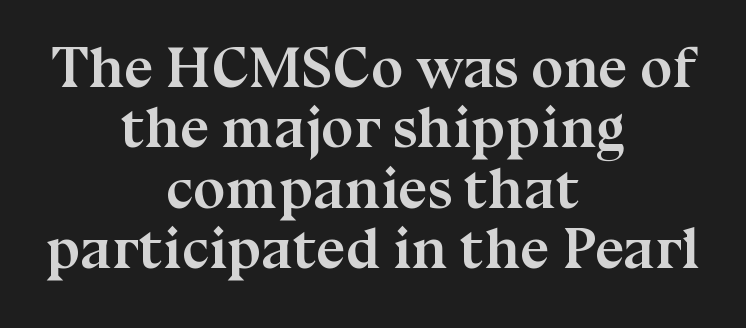
Q: Is the text bold? A: Yes.
Q: Is the text italic (slanted)? A: No, it is upright.
Q: Is the typeface a serif or a sans-serif typeface? A: Serif.
Q: Is the text underlined? A: No.
Q: How is the paragraph aligned? A: Centered.
Q: Is the spacing between letters normal or unusually wide? A: Normal.
Q: Is the spacing between lines tight, normal or loose? A: Tight.
Q: Width (condensed, normal, or wide)? A: Normal.
Q: Stroke contrast? A: Medium.
Q: x-height? A: Medium.
Q: Monospaced? A: No.
